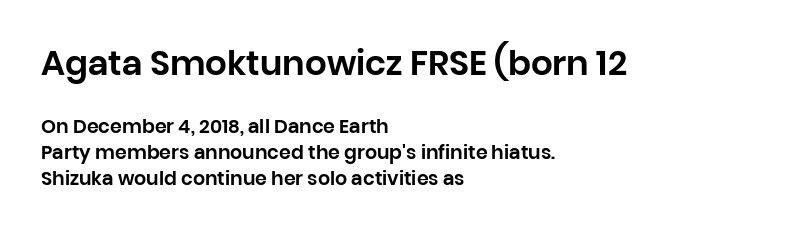
The image shows 34 px sans-serif type, upright; set left-aligned, normal line spacing (1.36x), normal letter spacing, not underlined; the first (top) block is 1.79x larger; low stroke contrast and a large x-height.
